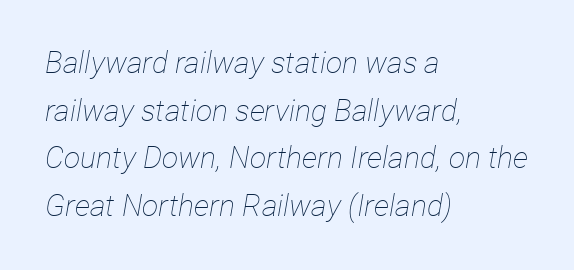
The image shows 30 px thin, condensed type, italic (leaning right); set left-aligned, normal line spacing (1.59x), normal letter spacing, not underlined; low stroke contrast and a medium x-height.
